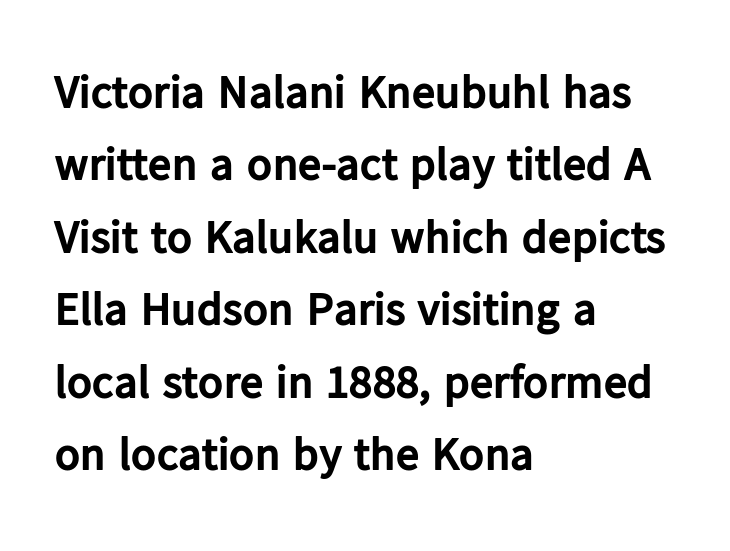
Every character sits straight up, as roman type does. Students, observe: this is what conventionally led text looks like. The type is set solid horizontally, with unmodified tracking. Is the block centered? No — it sits flush against the left margin. Check where the strokes stop: nothing finishes them off — pure sans. In terms of weight, the rendering is a true, heavy bold.
